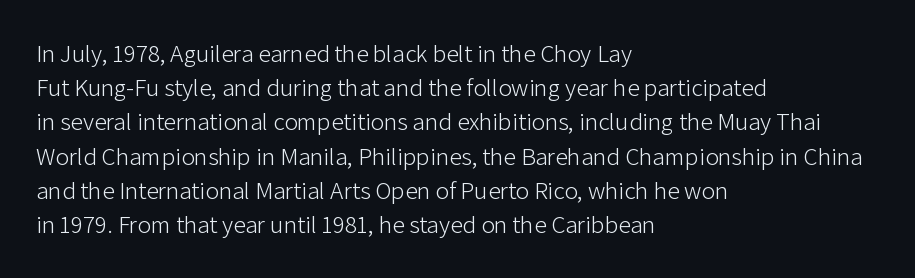
The area under the type is left untouched. A roman cut, with each character standing at attention. Observe the ordinary spacing: letters are neighbours, not strangers. Notice how the passage keeps a crisp vertical edge on the left only.
